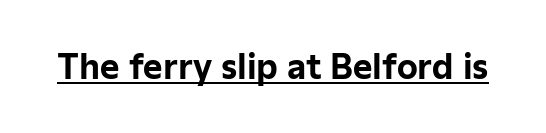
Q: Is the text bold? A: Yes.
Q: Is the text italic (slanted)? A: No, it is upright.
Q: Is the typeface a serif or a sans-serif typeface? A: Sans-serif.
Q: Is the text underlined? A: Yes.
Q: Is the spacing between letters normal or unusually wide? A: Normal.
Q: Width (condensed, normal, or wide)? A: Normal.
Q: Stroke contrast? A: Low.
Q: x-height? A: Medium.
Q: Monospaced? A: No.
